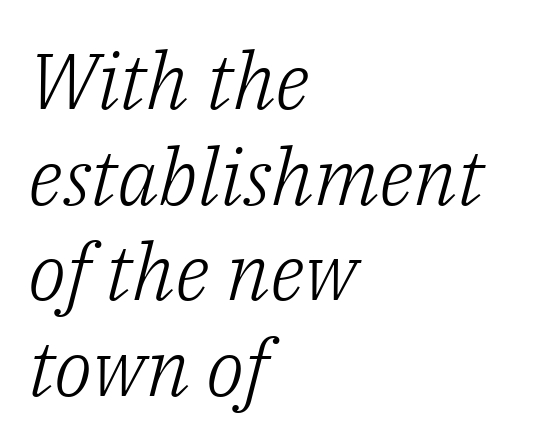
Font category for this specimen: serif. Think standard paragraph weight, or any step lighter than that. Tracking here is standard; glyphs follow each other at the usual distance. The zone under the glyphs is completely vacant. Is this a fixed-width face? No — the glyphs have proportional, varying widths. Leftover space on each line is placed entirely after the last word.
